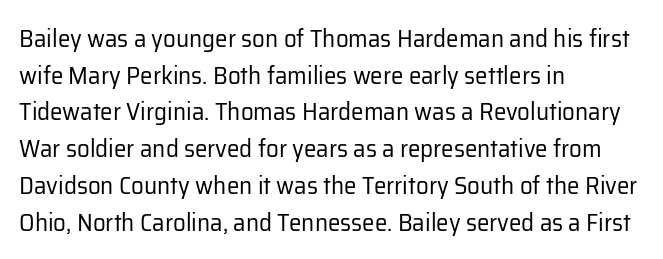
{"italic": "no", "bold": "no", "underline": "no", "align": "left", "line_spacing": "normal", "line_spacing_ratio": 1.47, "letter_spacing": "normal", "letter_spacing_em": 0.0, "glyph_px": 25}
